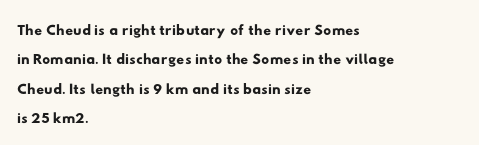
The image shows 22 px text type; set left-aligned, normal line spacing (1.33x), normal letter spacing, not underlined.
